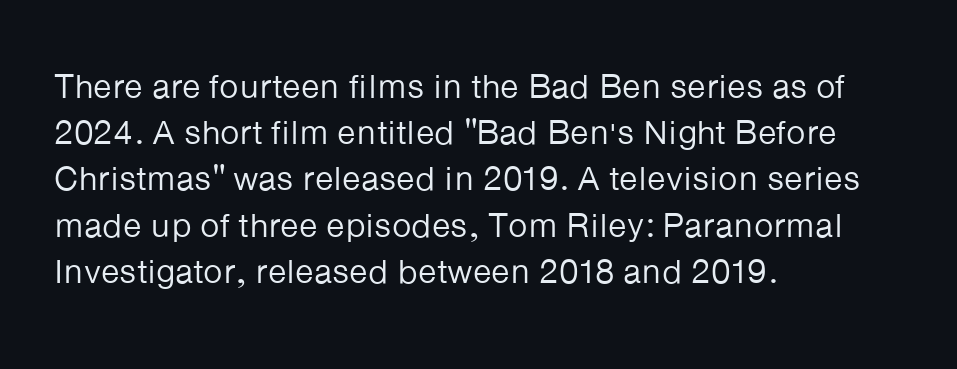
The image shows 34 px regular-weight sans-serif type, upright; set left-aligned, normal line spacing (1.36x), normal letter spacing, not underlined; low stroke contrast and a medium x-height.
